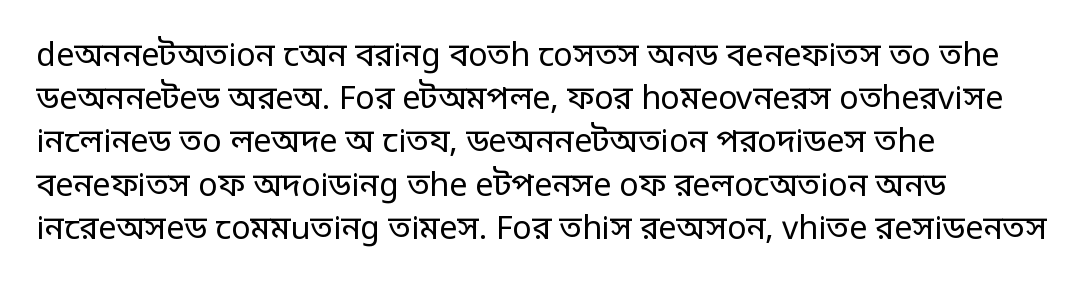
{"serif": "no", "italic": "no", "bold": "no", "weight": "regular", "width": "condensed", "stroke_contrast": "low", "monospaced": "no", "underline": "no", "align": "left", "line_spacing": "normal", "line_spacing_ratio": 1.35, "letter_spacing": "normal", "letter_spacing_em": 0.0, "glyph_px": 32}
